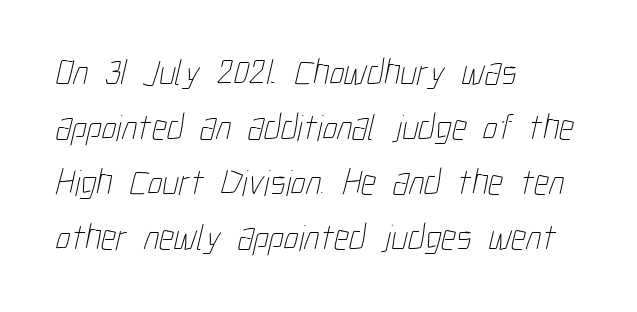
Q: Is the text bold? A: No.
Q: Is the text underlined? A: No.
Q: How is the paragraph aligned? A: Left-aligned.
Q: Is the spacing between letters normal or unusually wide? A: Normal.
Q: Is the spacing between lines tight, normal or loose? A: Normal.
Q: Width (condensed, normal, or wide)? A: Condensed.
Q: Stroke contrast? A: Low.
Q: x-height? A: Medium.
Q: Monospaced? A: No.
